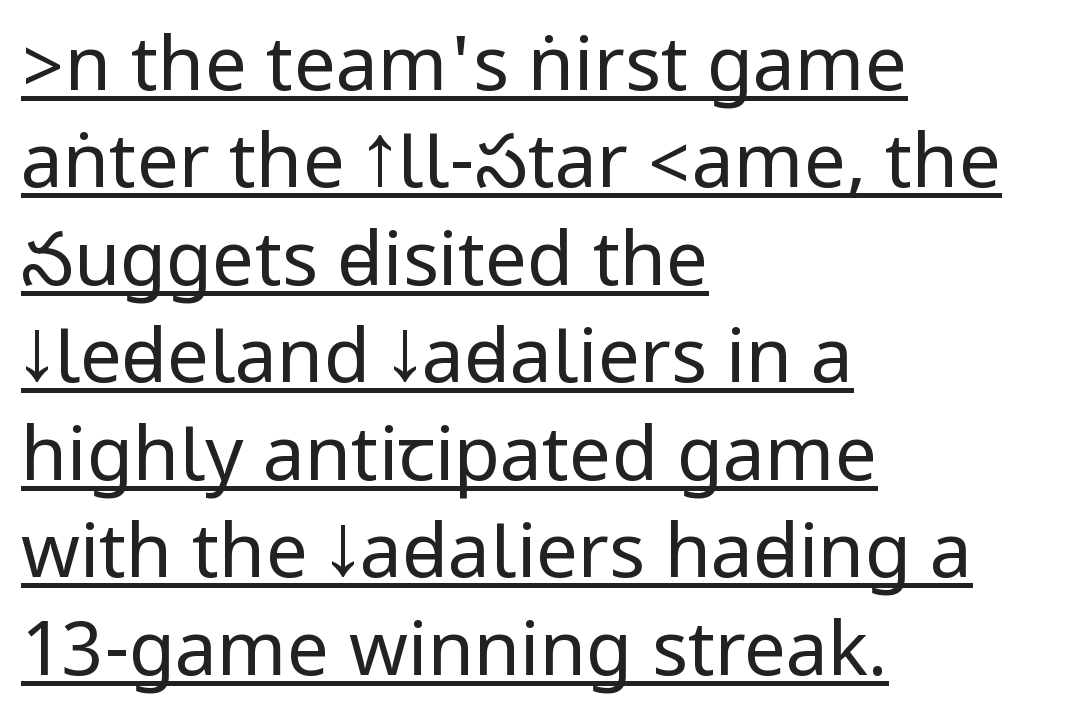
Weight: not bold — regular or lighter. Nothing sits at the stroke ends, so this counts as sans-serif. Does the copy run flush right? No — it runs flush left. In terms of leading, this rendering sits right in the middle.
